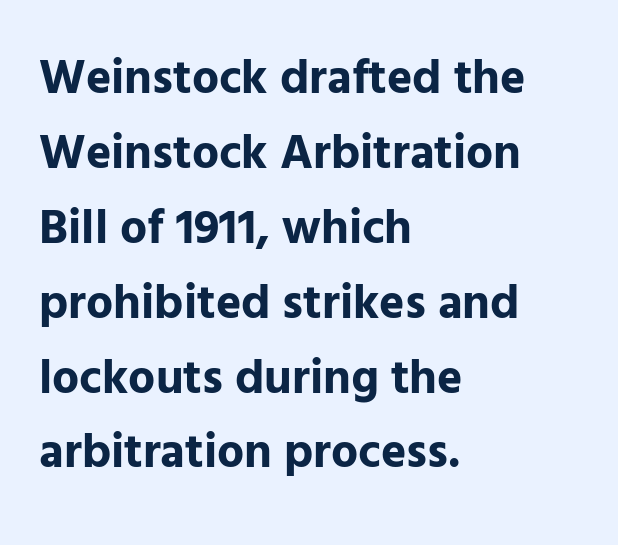
Q: Is the text bold? A: Yes.
Q: Is the text italic (slanted)? A: No, it is upright.
Q: Is the typeface a serif or a sans-serif typeface? A: Sans-serif.
Q: Is the text underlined? A: No.
Q: How is the paragraph aligned? A: Left-aligned.
Q: Is the spacing between letters normal or unusually wide? A: Normal.
Q: Is the spacing between lines tight, normal or loose? A: Normal.
Q: Width (condensed, normal, or wide)? A: Normal.
Q: Stroke contrast? A: Low.
Q: x-height? A: Medium.
Q: Monospaced? A: No.
